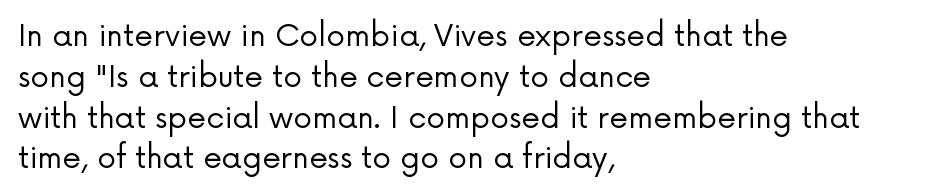
Q: Is the text bold? A: No.
Q: Is the text italic (slanted)? A: No, it is upright.
Q: Is the typeface a serif or a sans-serif typeface? A: Sans-serif.
Q: Is the text underlined? A: No.
Q: How is the paragraph aligned? A: Left-aligned.
Q: Is the spacing between letters normal or unusually wide? A: Normal.
Q: Is the spacing between lines tight, normal or loose? A: Normal.
Q: Width (condensed, normal, or wide)? A: Normal.
Q: Stroke contrast? A: Low.
Q: x-height? A: Medium.
Q: Monospaced? A: No.
